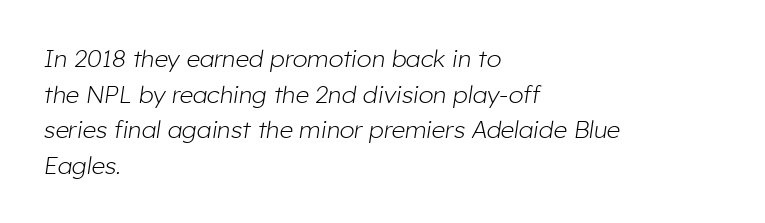
{"italic": "yes", "lean": "right", "slant_degrees": 8, "bold": "no", "underline": "no", "align": "left", "line_spacing": "normal", "line_spacing_ratio": 1.48, "letter_spacing": "normal", "letter_spacing_em": 0.0, "glyph_px": 24}
